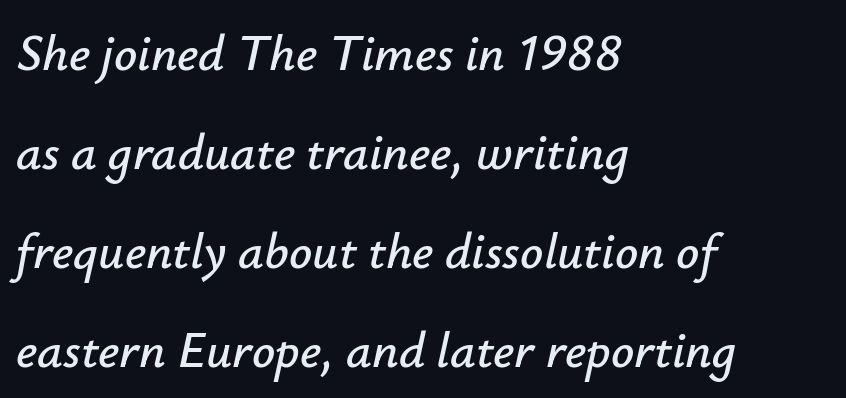
This rendering leaves character spacing at its baseline value. The lettering tilts uniformly, giving the passage an italic look. Airy leading. Anything drawn beneath the words? Only blank space.
